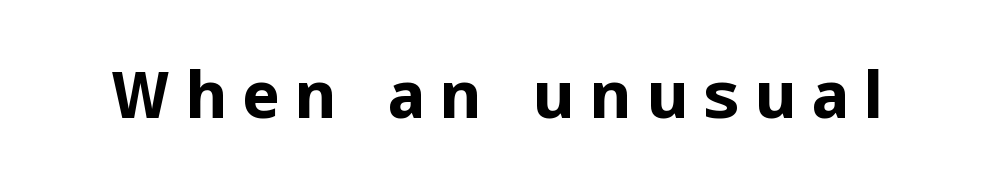
On the weight axis this lands at bold, roughly 700. Serifs: no, the terminals of the letterforms are clean. The zone under the glyphs is completely vacant. Note the varied advance widths — an 'i' is clearly narrower than an 'm'.
